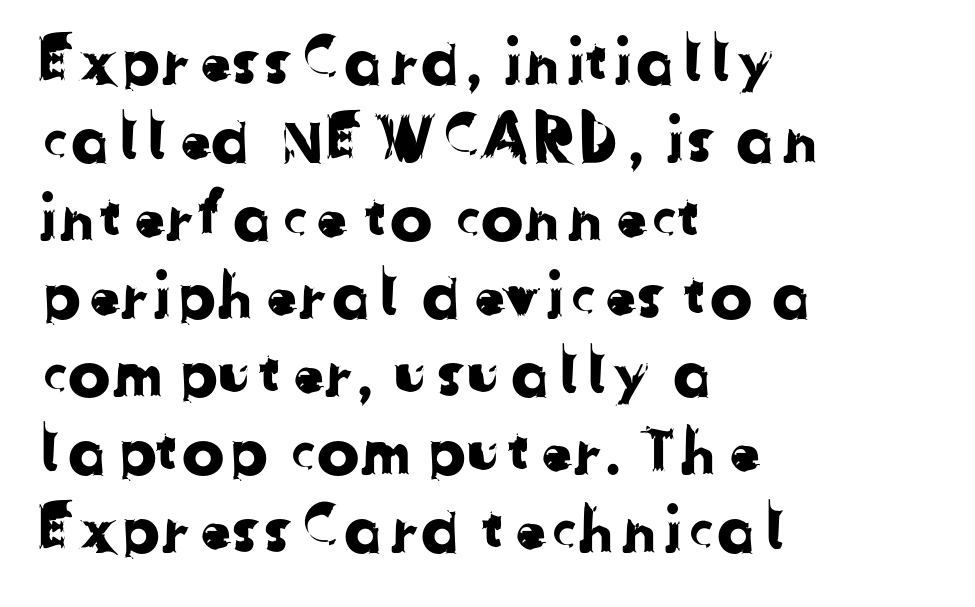
{"serif": "no", "width": "normal", "stroke_contrast": "low", "x_height": "medium", "monospaced": "no", "underline": "no", "align": "left", "line_spacing_ratio": 1.22, "letter_spacing": "normal", "letter_spacing_em": 0.0, "glyph_px": 64}
